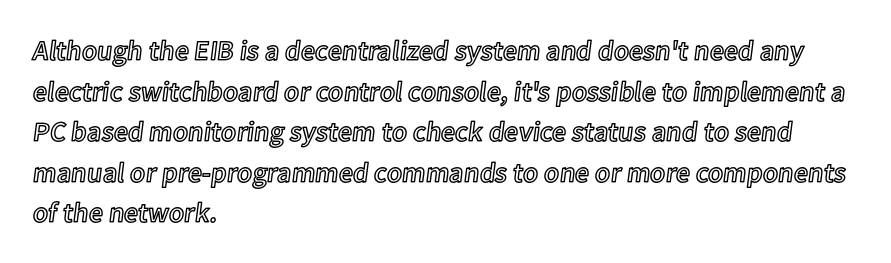
The image shows 28 px text type; set left-aligned, normal line spacing (1.45x), normal letter spacing, not underlined; a medium x-height.
